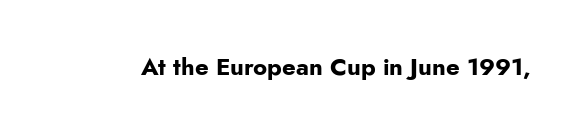
Q: Is the text bold? A: Yes.
Q: Is the text italic (slanted)? A: No, it is upright.
Q: Is the text underlined? A: No.
Q: Is the spacing between letters normal or unusually wide? A: Normal.
